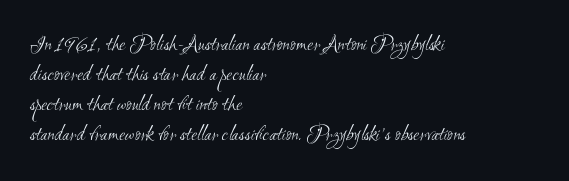
The image shows 22 px text type; set left-aligned, normal line spacing (1.36x), normal letter spacing, not underlined.
